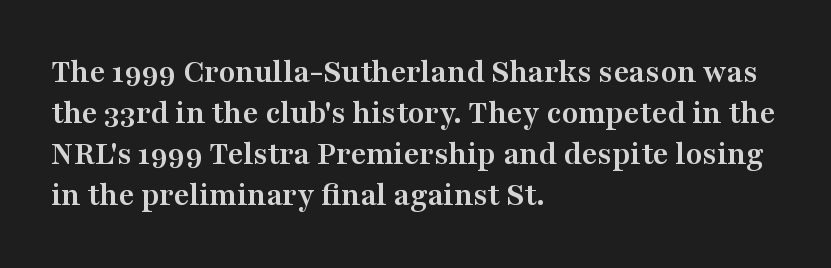
{"serif": "yes", "italic": "no", "bold": "yes", "weight": "semibold", "width": "wide", "stroke_contrast": "medium", "x_height": "medium", "monospaced": "no", "underline": "no", "align": "left", "line_spacing_ratio": 1.21, "letter_spacing": "normal", "letter_spacing_em": 0.0, "glyph_px": 34}
